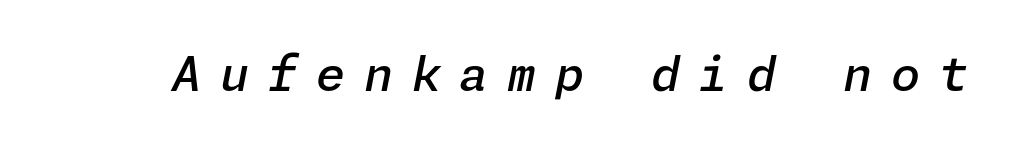
{"italic": "yes", "lean": "right", "slant_degrees": 11, "bold": "semi", "weight": "semibold", "width": "normal", "stroke_contrast": "low", "x_height": "medium", "underline": "no", "letter_spacing": "wide", "letter_spacing_em": 0.4, "glyph_px": 47}
